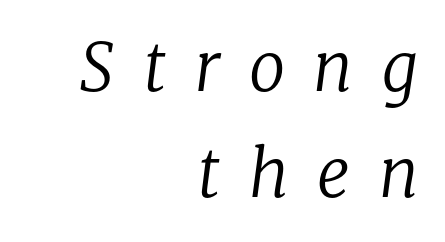
The image shows 66 px regular-weight serif type, italic (leaning right); set right-aligned, normal line spacing (1.6x), unusually wide letter spacing (+0.43 em), not underlined; low stroke contrast and a medium x-height.
